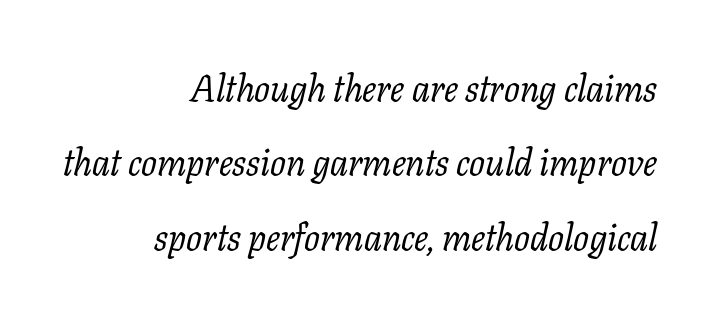
The strokes carry an ordinary text weight at most. A typesetter would call this leading open, well beyond the default. The lettering tilts uniformly, giving the passage an italic look. A typesetter would call this proportional, since set widths differ per character.
